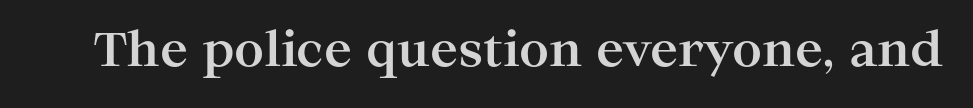
{"serif": "yes", "italic": "no", "bold": "yes", "weight": "bold", "width": "wide", "stroke_contrast": "high", "x_height": "medium", "monospaced": "no", "underline": "no", "letter_spacing": "normal", "letter_spacing_em": 0.0, "glyph_px": 47}
